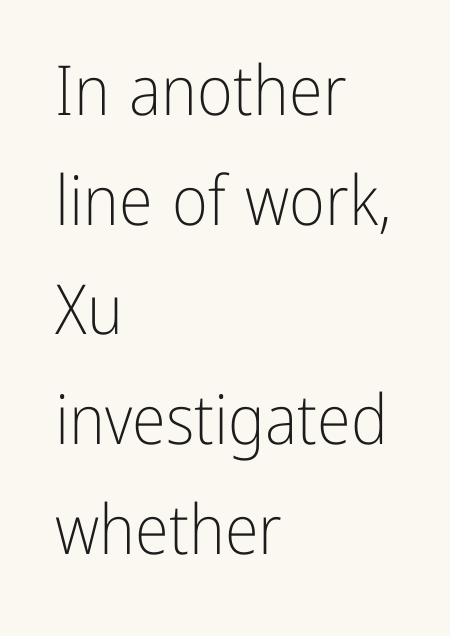
{"serif": "no", "italic": "no", "bold": "no", "weight": "light", "width": "condensed", "stroke_contrast": "low", "x_height": "medium", "monospaced": "no", "underline": "no", "align": "left", "line_spacing": "normal", "line_spacing_ratio": 1.59, "letter_spacing": "normal", "letter_spacing_em": 0.0, "glyph_px": 69}
